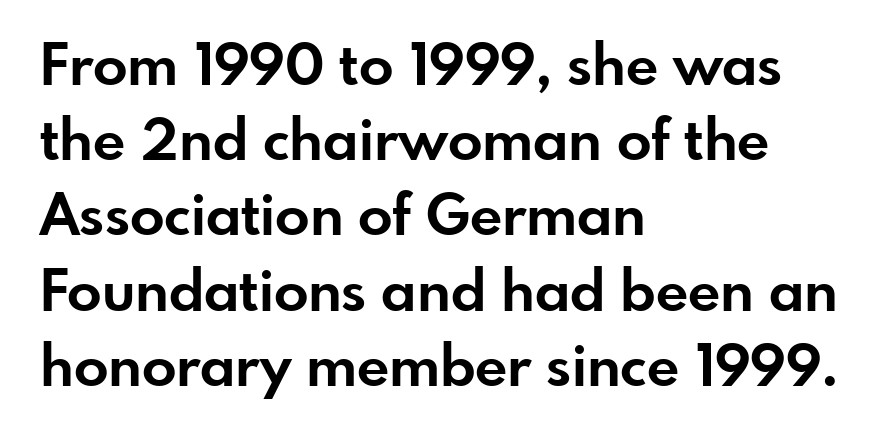
The image shows 57 px bold sans-serif type, upright; set left-aligned, normal line spacing (1.32x), normal letter spacing, not underlined; low stroke contrast and a small x-height.
